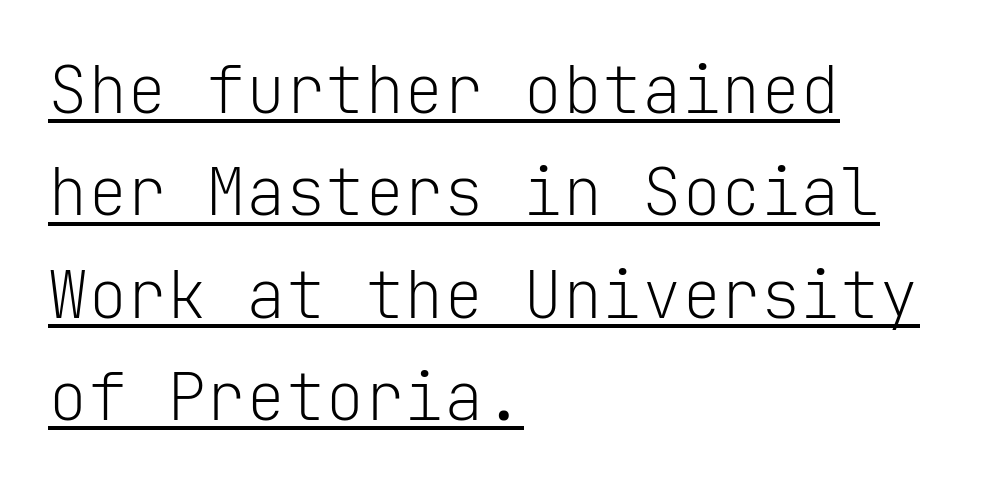
The words here are underlined. A roman cut, with each character standing at attention. Each stroke keeps to a modest, everyday thickness or less. In terms of letterform style, serifs are entirely absent. Students, observe: this is what conventionally led text looks like.
